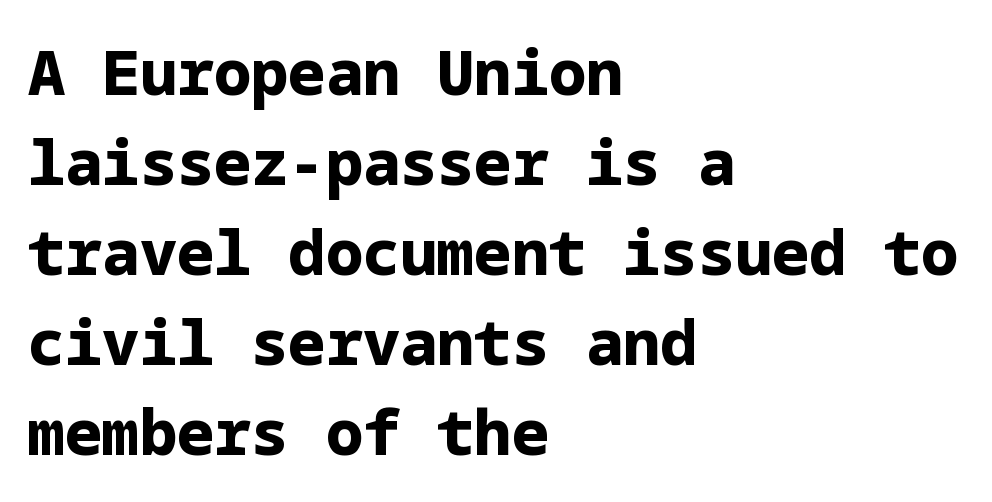
{"serif": "no", "italic": "no", "bold": "yes", "weight": "bold", "width": "normal", "stroke_contrast": "low", "x_height": "medium", "underline": "no", "align": "left", "line_spacing": "normal", "line_spacing_ratio": 1.45, "letter_spacing": "normal", "letter_spacing_em": 0.0, "glyph_px": 62}
